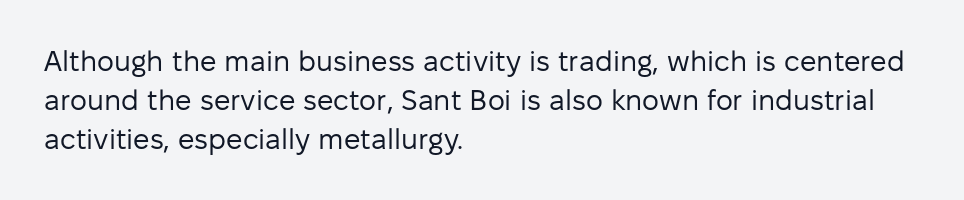
The image shows 29 px regular-weight sans-serif type, upright; set left-aligned, normal line spacing (1.35x), normal letter spacing, not underlined; low stroke contrast and a medium x-height.
